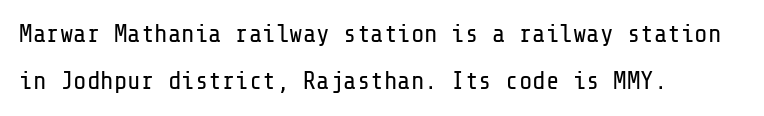
The letters sit at their default tracking, neither squeezed nor spread. Words float on clear page, feet unadorned. Teacher's note: observe the even left margin — that is flush-left alignment. Every character sits straight up, as roman type does.
